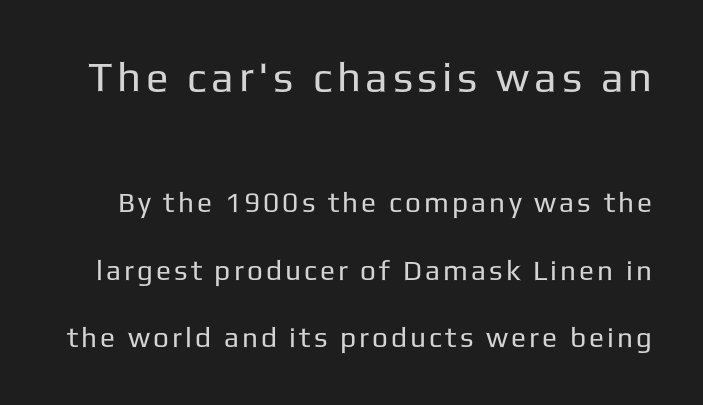
Unmarked baselines from the first word to the last. In terms of letterform style, serifs are entirely absent. Stems and bowls with no extra thickness — not bold. Does the leading feel generous? Absolutely, it's lavish. Each letter keeps its own natural width here, so spacing adapts to shape. The block sitting higher on the canvas is the one with enlarged characters.
